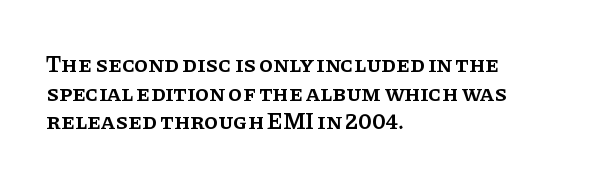
The passage shown is not underscored anywhere. On the weight axis this lands at semibold, roughly 600. Nothing unusual about the tracking: characters are spaced as the font intends. This is roman type, the default non-slanted kind. The paragraph has a hard left edge and a soft right edge.
